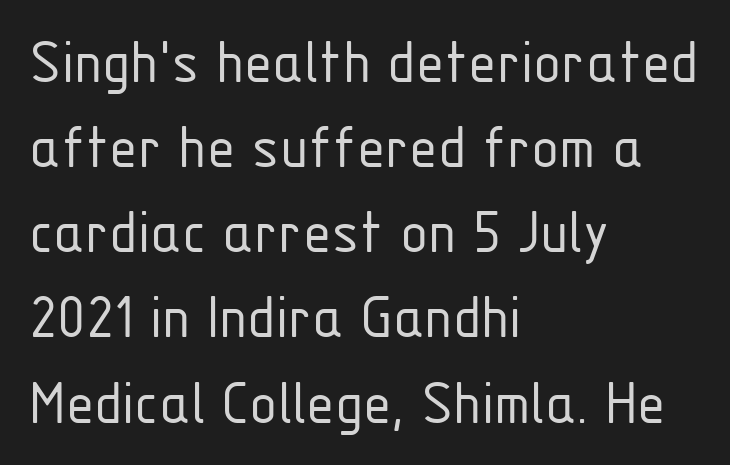
Q: Is the text bold? A: No.
Q: Is the text italic (slanted)? A: No, it is upright.
Q: Is the typeface a serif or a sans-serif typeface? A: Sans-serif.
Q: Is the text underlined? A: No.
Q: How is the paragraph aligned? A: Left-aligned.
Q: Is the spacing between letters normal or unusually wide? A: Normal.
Q: Is the spacing between lines tight, normal or loose? A: Normal.
Q: Width (condensed, normal, or wide)? A: Condensed.
Q: Stroke contrast? A: Low.
Q: x-height? A: Medium.
Q: Monospaced? A: No.
